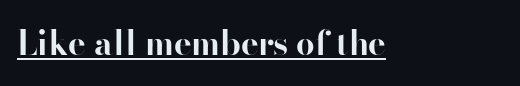
The specimen includes a rule beneath the text block's lines. This sample has the flowing, uneven cadence of proportional lettering. The type is set solid horizontally, with unmodified tracking. Pretty heavy lettering here — definitely bold. This sample uses an upright cut, with every glyph sitting square on the baseline. The rendering shows plain stroke endings on the letterforms — a sans-serif design.
